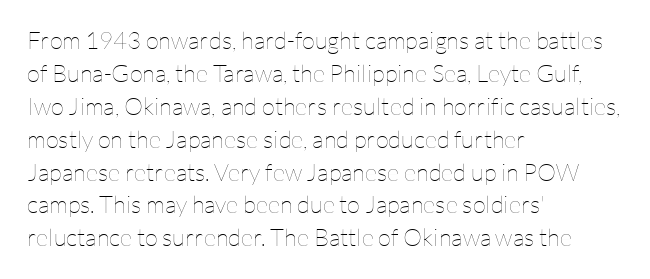
{"italic": "no", "bold": "no", "underline": "no", "align": "left", "line_spacing": "normal", "line_spacing_ratio": 1.37, "letter_spacing": "normal", "letter_spacing_em": 0.0, "glyph_px": 24}
